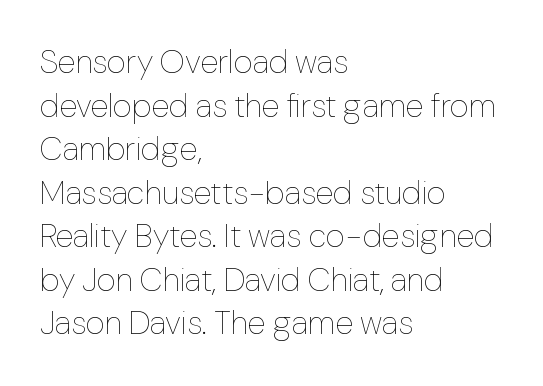
Casual observation: everything's shoved over to the left. Is there any slant? The stems are plumb. Honestly, there is no underline to notice here at all. Stroke mass is kept to a normal reading level or below. Do the characters align in a grid? No, the font is proportional. Normally led — the rows are evenly, conventionally spaced.
